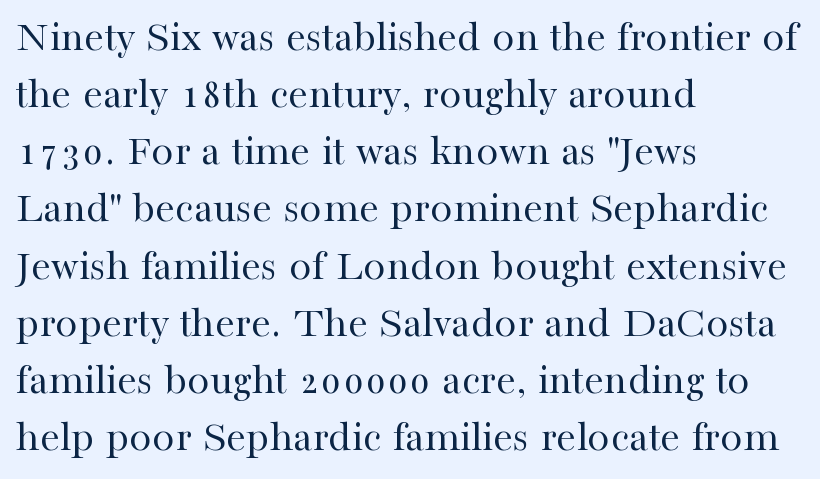
Line starts are locked; line ends wander. Regular leading. These glyphs show unthickened strokes, regular width or finer. Examine the stroke ends and you'll spot serifs.
